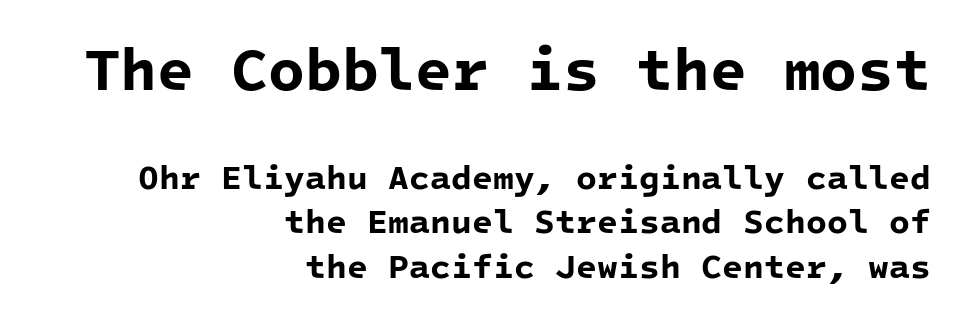
Q: Is the text bold? A: Yes.
Q: Is the typeface a serif or a sans-serif typeface? A: Sans-serif.
Q: Is the text underlined? A: No.
Q: How is the paragraph aligned? A: Right-aligned.
Q: Is the spacing between letters normal or unusually wide? A: Normal.
Q: Is the spacing between lines tight, normal or loose? A: Normal.
Q: Which block of text is set in a larger size, the first (top) or the second (bottom)? A: The first (top) one.
Q: Width (condensed, normal, or wide)? A: Normal.
Q: Stroke contrast? A: Low.
Q: x-height? A: Medium.
Q: Monospaced? A: Yes.
